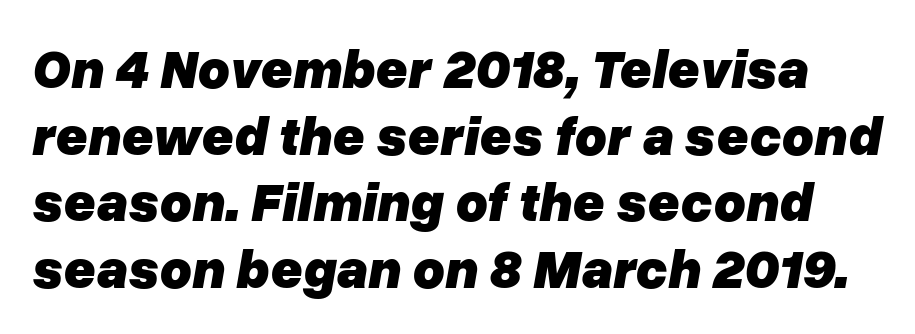
Q: Is the text bold? A: Yes.
Q: Is the text italic (slanted)? A: Yes, it leans right by about 10 degrees.
Q: Is the text underlined? A: No.
Q: Is the spacing between letters normal or unusually wide? A: Normal.
Q: Width (condensed, normal, or wide)? A: Normal.
Q: Stroke contrast? A: Low.
Q: x-height? A: Medium.
Q: Monospaced? A: No.
